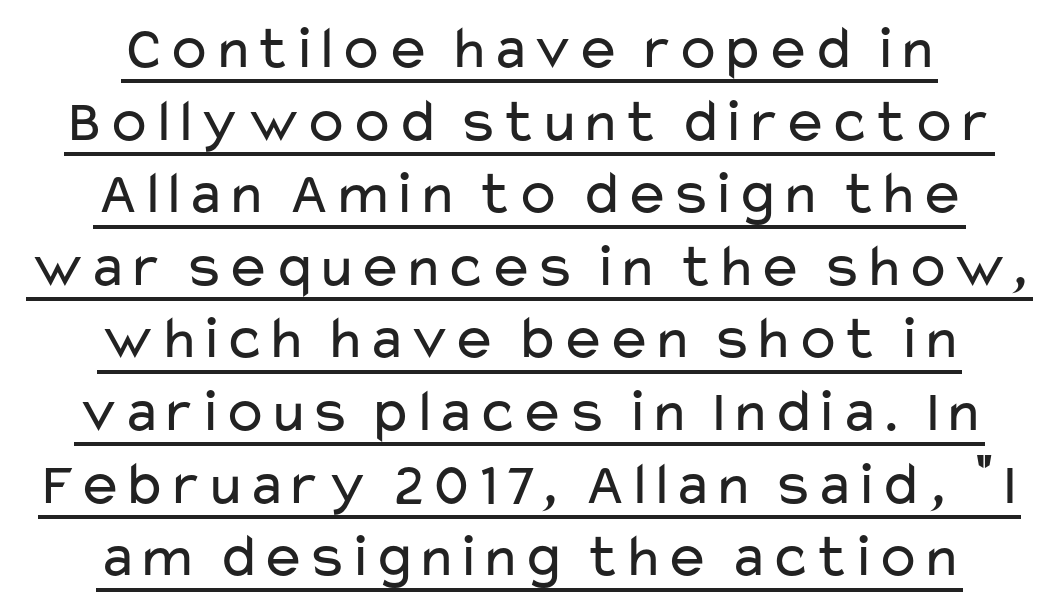
{"serif": "no", "italic": "no", "bold": "no", "weight": "regular", "width": "wide", "stroke_contrast": "low", "x_height": "medium", "monospaced": "no", "underline": "yes", "align": "center", "line_spacing_ratio": 1.19, "letter_spacing": "normal", "letter_spacing_em": 0.0, "glyph_px": 61}
